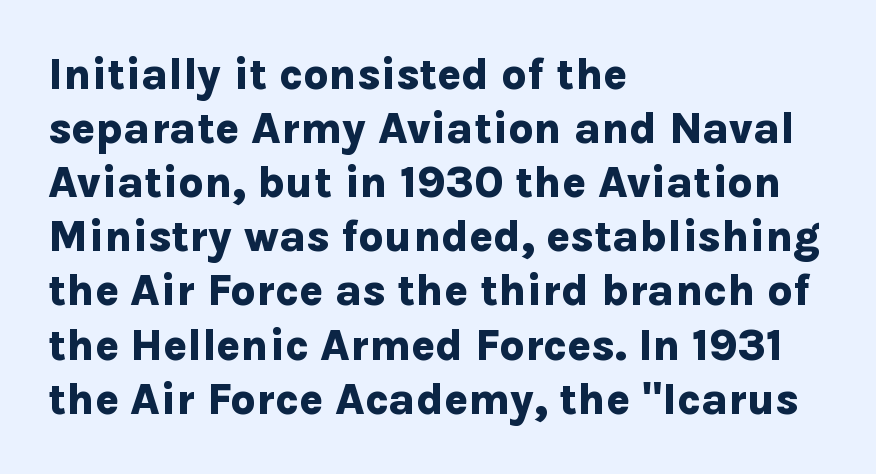
{"serif": "no", "italic": "no", "bold": "yes", "weight": "bold", "width": "normal", "stroke_contrast": "low", "x_height": "medium", "monospaced": "no", "underline": "no", "align": "left", "line_spacing_ratio": 1.23, "letter_spacing": "normal", "letter_spacing_em": 0.0, "glyph_px": 44}
